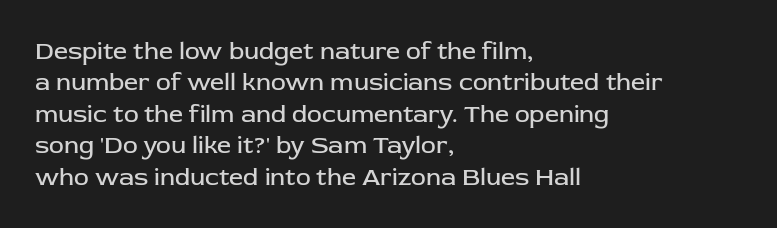
The image shows 25 px text type, upright; set left-aligned, normal line spacing (1.26x), normal letter spacing, not underlined.
